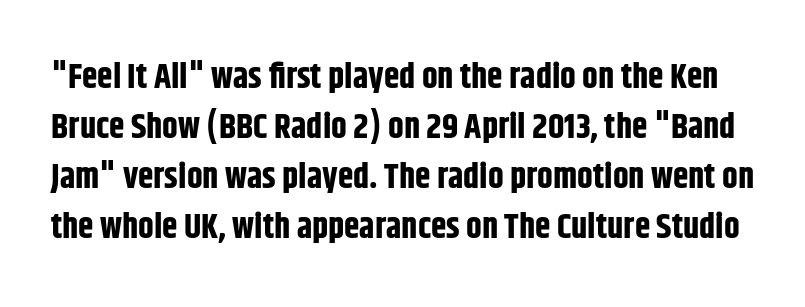
{"serif": "no", "italic": "no", "bold": "yes", "weight": "bold", "width": "condensed", "stroke_contrast": "low", "x_height": "large", "monospaced": "no", "underline": "no", "line_spacing": "normal", "line_spacing_ratio": 1.43, "letter_spacing": "normal", "letter_spacing_em": 0.0, "glyph_px": 35}
